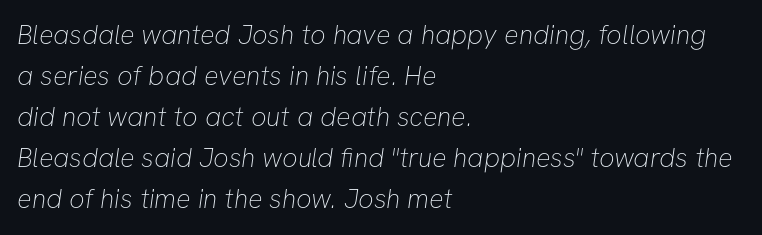
Q: Is the text bold? A: No.
Q: Is the text underlined? A: No.
Q: How is the paragraph aligned? A: Left-aligned.
Q: Is the spacing between letters normal or unusually wide? A: Normal.
Q: Is the spacing between lines tight, normal or loose? A: Normal.
